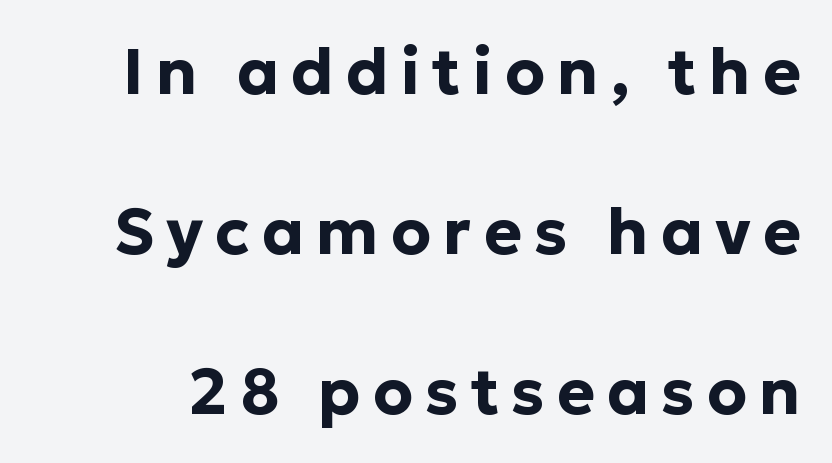
{"serif": "no", "italic": "no", "bold": "yes", "weight": "bold", "width": "normal", "stroke_contrast": "low", "x_height": "medium", "monospaced": "no", "underline": "no", "line_spacing": "loose", "line_spacing_ratio": 2.5, "glyph_px": 64}
